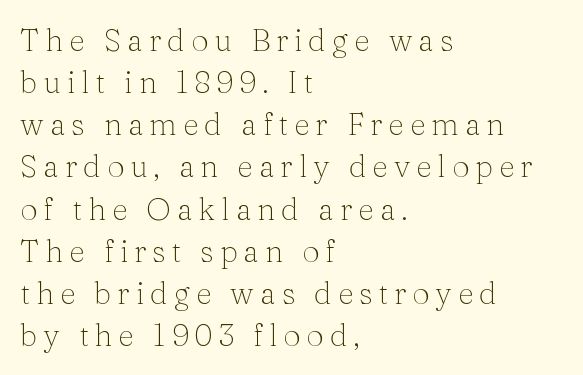
Q: Is the text bold? A: No.
Q: Is the text italic (slanted)? A: No, it is upright.
Q: Is the typeface a serif or a sans-serif typeface? A: Serif.
Q: Is the text underlined? A: No.
Q: How is the paragraph aligned? A: Left-aligned.
Q: Is the spacing between lines tight, normal or loose? A: Normal.
Q: Width (condensed, normal, or wide)? A: Normal.
Q: Stroke contrast? A: Medium.
Q: x-height? A: Medium.
Q: Monospaced? A: No.
